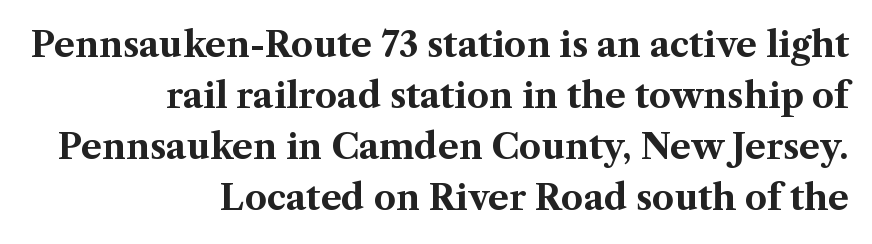
I'd call this a serif setting — the letters wear small feet. If you measured baseline to baseline, you'd find a middling distance. Character widths vary here, with narrow letters taking less room than wide ones. Decoration check: the copy has no underline. The rag falls on the left side of this text block.
